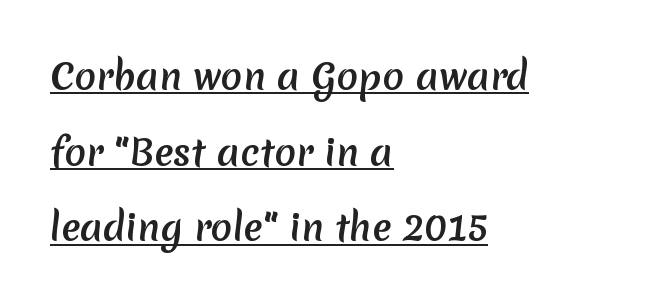
Q: Is the text bold? A: Yes.
Q: Is the typeface a serif or a sans-serif typeface? A: Sans-serif.
Q: Is the text underlined? A: Yes.
Q: How is the paragraph aligned? A: Left-aligned.
Q: Is the spacing between letters normal or unusually wide? A: Normal.
Q: Is the spacing between lines tight, normal or loose? A: Loose.
Q: Width (condensed, normal, or wide)? A: Normal.
Q: Stroke contrast? A: Low.
Q: x-height? A: Medium.
Q: Monospaced? A: No.
